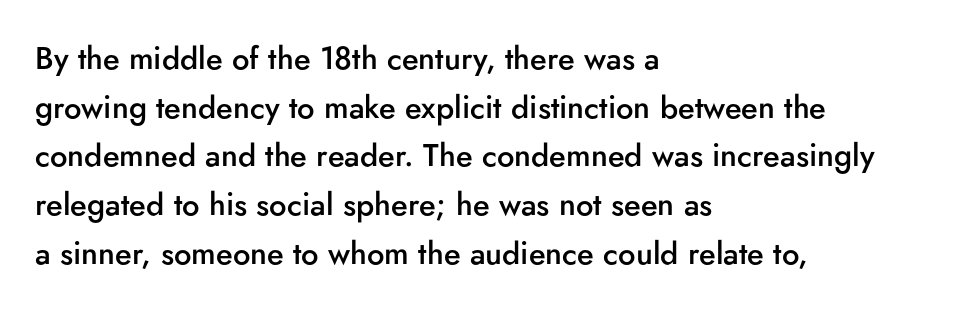
The baseline area is clear. The letters carry no serifs — their stems end cleanly without finishing strokes. Notice the strokes are somewhat thickened but not fully heavy: this is a semibold. No italicization has been applied; the sample stays upright. This sample uses plain, unmodified letter spacing.
